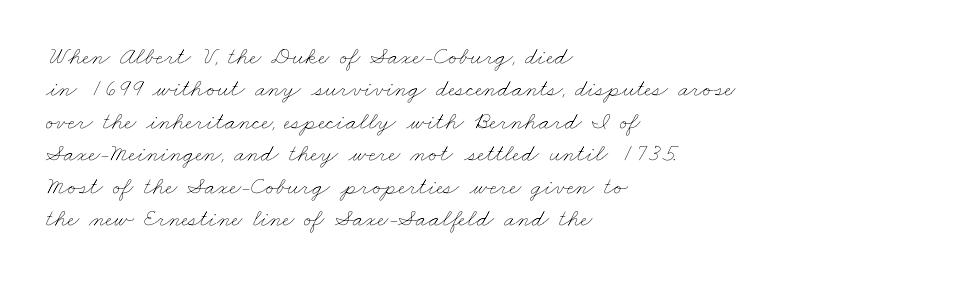
The typeface has the unassuming heft of standard copy or less. The passage shown stacks its lines at a standard gap. Anything drawn beneath the words? Only blank space. Students, note that the glyphs here touch the page at normal intervals. The paragraph shown leans on its left margin.
